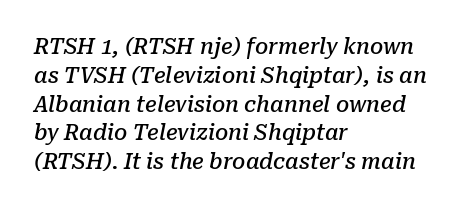
Tracking value appears to be zero — textbook default spacing. Is the block centered? No — it sits flush against the left margin. A normal amount of white space separates one row of letters from the next. What weight is shown? A semibold, between regular and bold.
